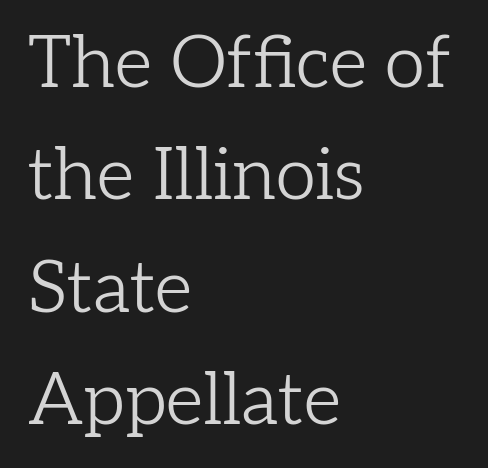
Horizontally, the lines are justified to the leading edge only. Note the varied advance widths — an 'i' is clearly narrower than an 'm'. Summary of weight: not heavy and not bold. Just letters on the line, the space beneath them empty. A typesetter would call this zero additional tracking. Successive baselines arrive at the customary interval.
